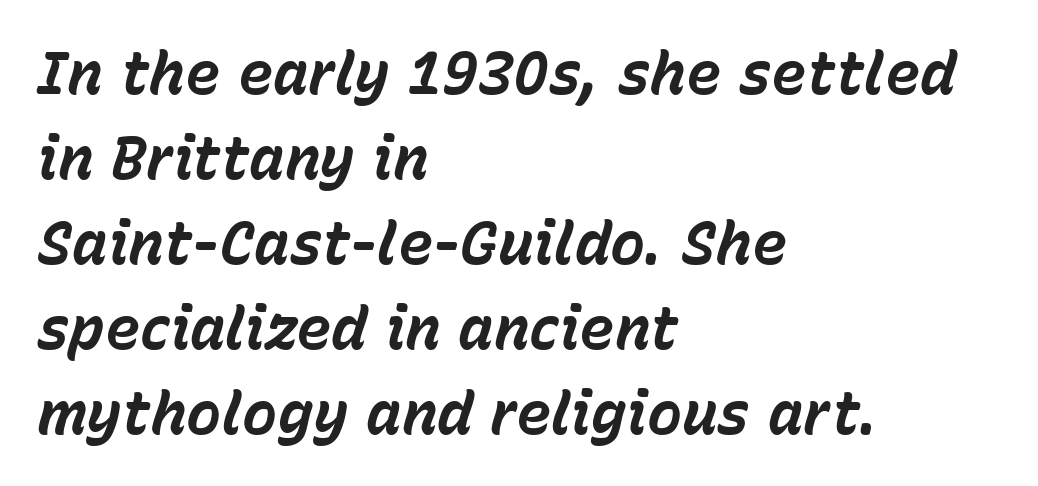
{"italic": "yes", "lean": "right", "slant_degrees": 15, "bold": "yes", "weight": "bold", "width": "normal", "stroke_contrast": "low", "x_height": "medium", "monospaced": "no", "underline": "no", "align": "left", "line_spacing": "normal", "line_spacing_ratio": 1.44, "letter_spacing": "normal", "letter_spacing_em": 0.0, "glyph_px": 59}
